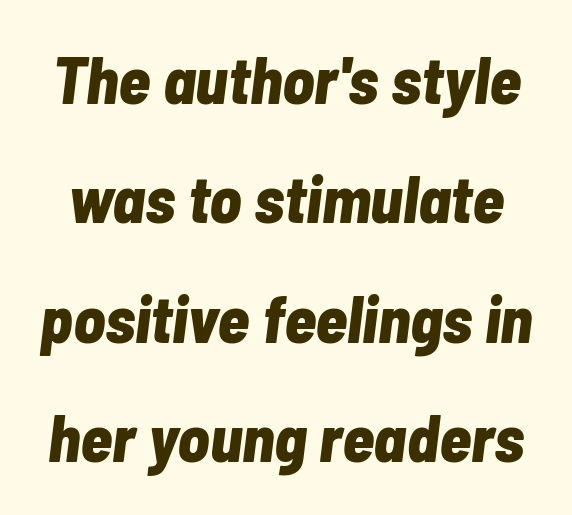
{"italic": "yes", "lean": "right", "slant_degrees": 7, "bold": "yes", "weight": "bold", "width": "condensed", "stroke_contrast": "low", "x_height": "medium", "monospaced": "no", "underline": "no", "line_spacing_ratio": 1.81, "letter_spacing": "normal", "letter_spacing_em": 0.0, "glyph_px": 66}
